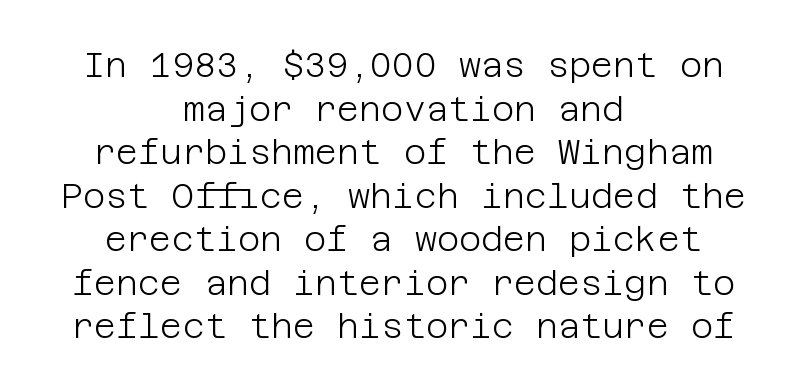
{"serif": "no", "italic": "no", "bold": "no", "weight": "light", "width": "normal", "stroke_contrast": "low", "x_height": "large", "underline": "no", "align": "center", "line_spacing": "normal", "line_spacing_ratio": 1.28, "letter_spacing": "normal", "letter_spacing_em": 0.0, "glyph_px": 34}
